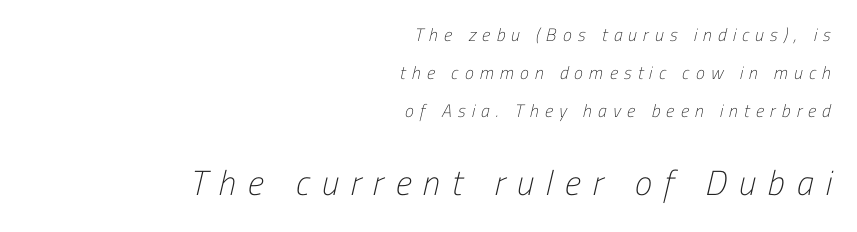
The image shows 35 px light, condensed sans-serif type; set right-aligned, loose line spacing (2.1x), unusually wide letter spacing (+0.34 em), not underlined; the second (bottom) block is 1.94x larger; low stroke contrast and a medium x-height.
